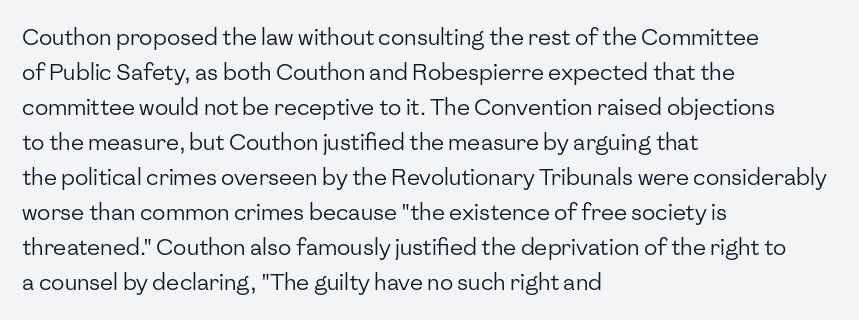
Q: Is the text bold? A: No.
Q: Is the text italic (slanted)? A: No, it is upright.
Q: Is the text underlined? A: No.
Q: How is the paragraph aligned? A: Left-aligned.
Q: Is the spacing between letters normal or unusually wide? A: Normal.
Q: Is the spacing between lines tight, normal or loose? A: Normal.
